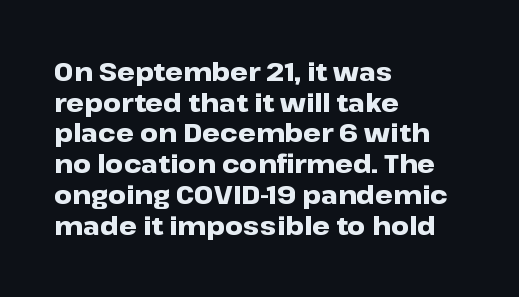
In CSS terms this would be text-align: left. Anything drawn beneath the words? Only blank space. Posture: upright roman. As a designer I'd log this as weight 700, bold.
